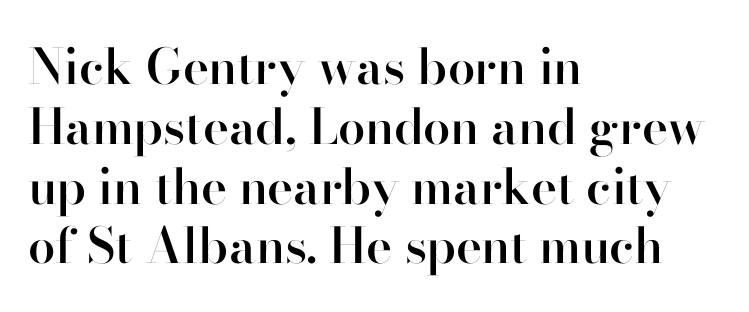
Horizontally, the lines are justified to the leading edge only. No word sits above an underline. This is roman type, the default non-slanted kind. On the weight axis this lands at semibold, roughly 600. The passage shown is typed in a proportional face where columns would drift.
